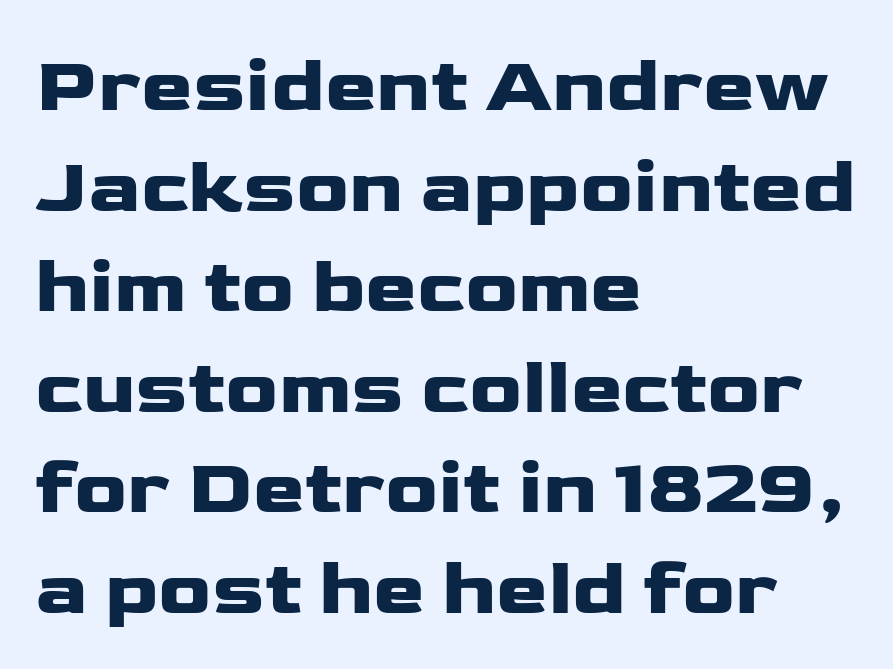
{"serif": "no", "italic": "no", "width": "wide", "stroke_contrast": "low", "x_height": "medium", "monospaced": "no", "underline": "no", "align": "left", "line_spacing": "normal", "line_spacing_ratio": 1.29, "letter_spacing": "normal", "letter_spacing_em": 0.0, "glyph_px": 78}
